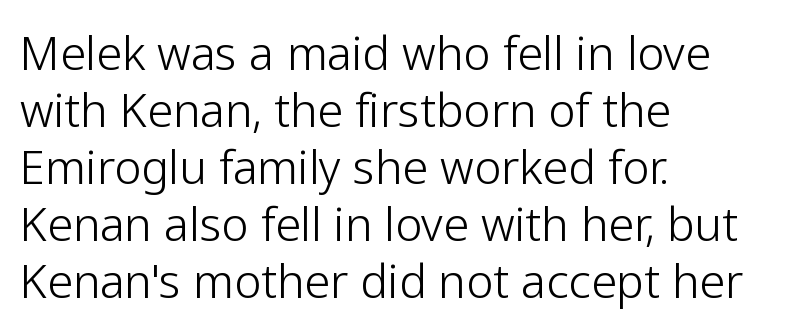
Has an underline been added? It has not. The paragraph has a hard left edge and a soft right edge. Each letter's strokes conclude bluntly, with no projecting serifs. This sample uses an upright cut, with every glyph sitting square on the baseline.
